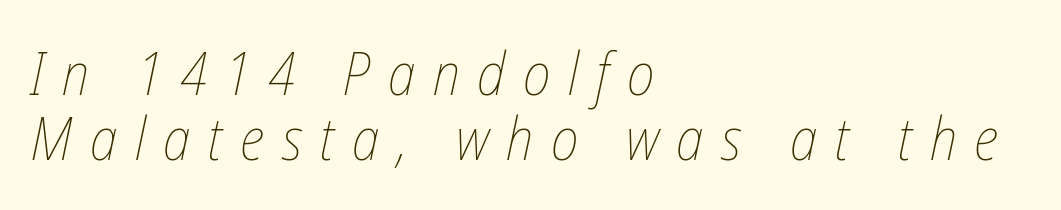
Think standard paragraph weight, or any step lighter than that. Closely set lines give the paragraph a compact silhouette. Tracking value appears strongly positive — letters spread wide. Do the characters align in a grid? No, the font is proportional. Visually the block forms a straight wall on the left and a jagged coastline on the right. Has an underline been added? It has not.
